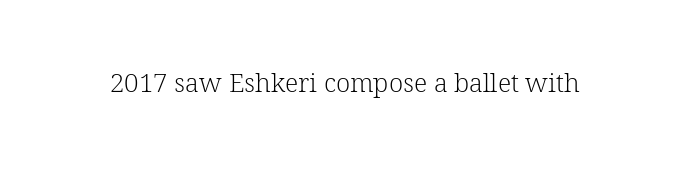
{"italic": "no", "bold": "no", "underline": "no", "letter_spacing": "normal", "letter_spacing_em": 0.0, "glyph_px": 26}
